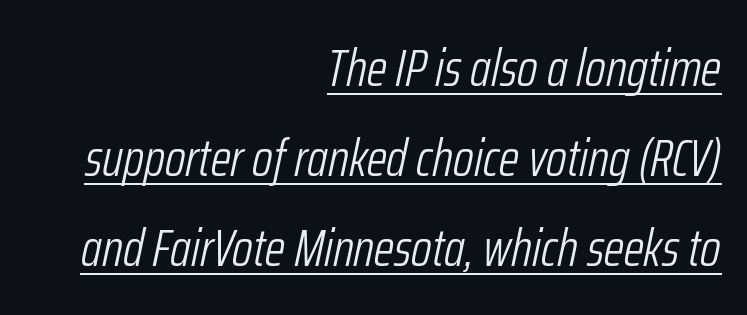
This is not heavy type; no bold has been used. There's an unmistakable incline to the writing here. Observe the ordinary spacing: letters are neighbours, not strangers. Short and long lines alike share a common ending point at right. Quick note: underline on. Proportional: the letters do not fall into vertical columns.
